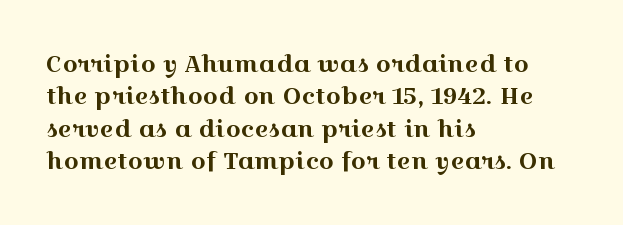
The image shows 24 px text type, upright; set left-aligned, normal line spacing (1.35x), normal letter spacing, not underlined.
